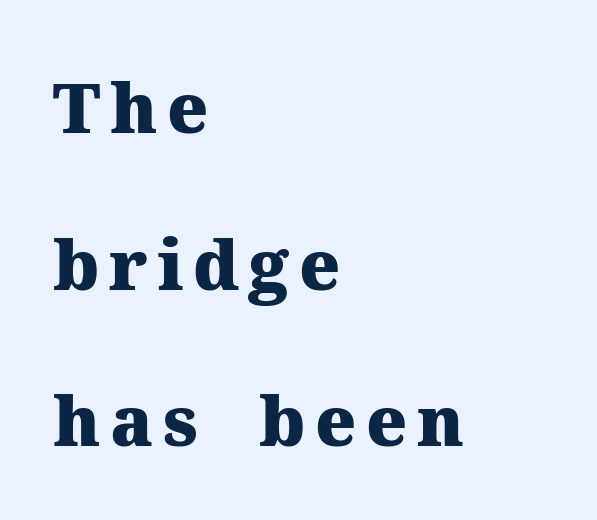
The rendering uses natural spacing where letterforms have individual widths. The rendering anchors every line to the left-hand side. Weight: bold. Italic: no, the glyphs are upright roman.
